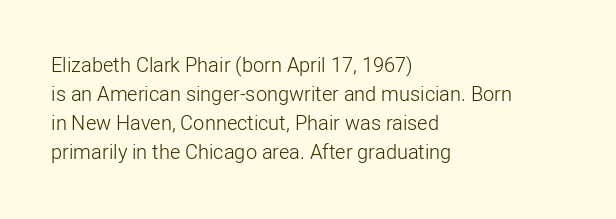
Q: Is the text bold? A: No.
Q: Is the text italic (slanted)? A: No, it is upright.
Q: Is the text underlined? A: No.
Q: How is the paragraph aligned? A: Left-aligned.
Q: Is the spacing between letters normal or unusually wide? A: Normal.
Q: Is the spacing between lines tight, normal or loose? A: Normal.
